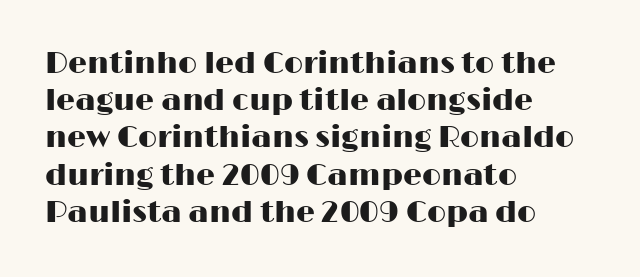
Q: Is the text italic (slanted)? A: No, it is upright.
Q: Is the typeface a serif or a sans-serif typeface? A: Sans-serif.
Q: Is the text underlined? A: No.
Q: How is the paragraph aligned? A: Left-aligned.
Q: Is the spacing between letters normal or unusually wide? A: Normal.
Q: Width (condensed, normal, or wide)? A: Wide.
Q: Stroke contrast? A: High.
Q: x-height? A: Medium.
Q: Monospaced? A: No.
